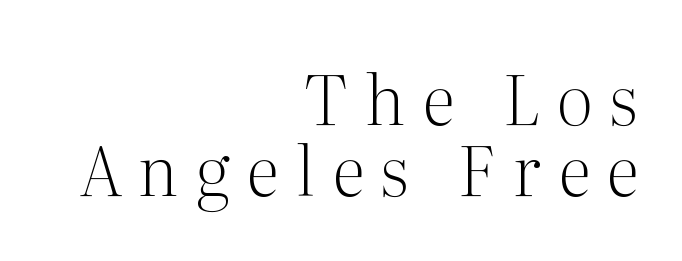
{"serif": "yes", "italic": "no", "bold": "no", "weight": "light", "width": "normal", "stroke_contrast": "medium", "x_height": "medium", "monospaced": "no", "underline": "no", "align": "right", "line_spacing": "tight", "line_spacing_ratio": 1.04, "letter_spacing": "wide", "letter_spacing_em": 0.26, "glyph_px": 68}
